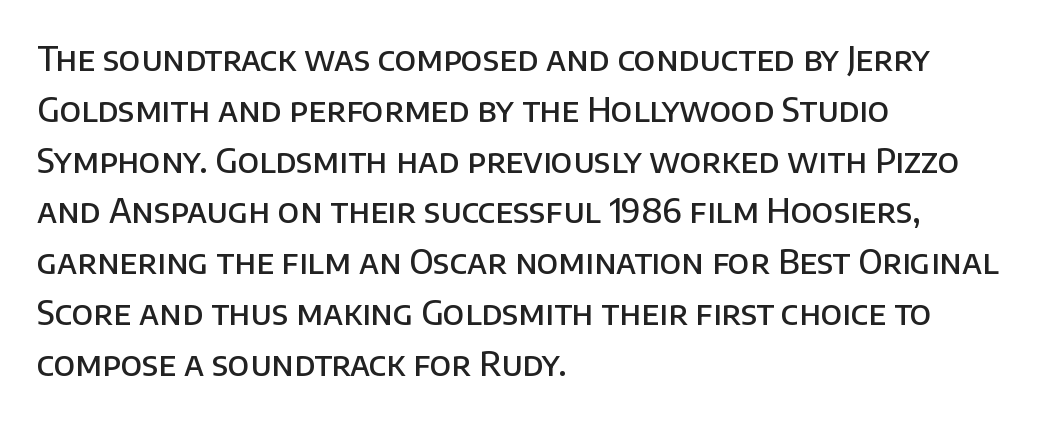
The image shows 33 px semibold sans-serif type, upright; set left-aligned, normal line spacing (1.54x), normal letter spacing, not underlined; low stroke contrast and a large x-height.
